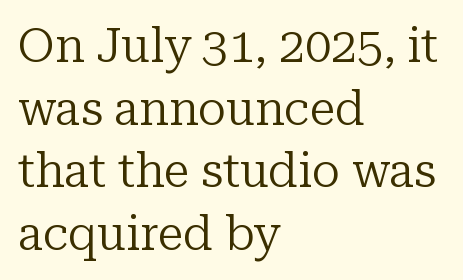
{"serif": "yes", "italic": "no", "bold": "no", "weight": "regular", "width": "normal", "stroke_contrast": "low", "x_height": "medium", "monospaced": "no", "underline": "no", "align": "left", "line_spacing": "normal", "line_spacing_ratio": 1.33, "letter_spacing": "normal", "letter_spacing_em": 0.0, "glyph_px": 47}
